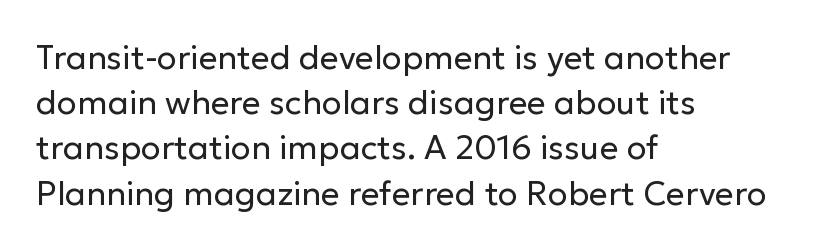
The image shows 33 px regular-weight sans-serif type, upright; set left-aligned, normal line spacing (1.37x), normal letter spacing, not underlined; low stroke contrast and a medium x-height.
